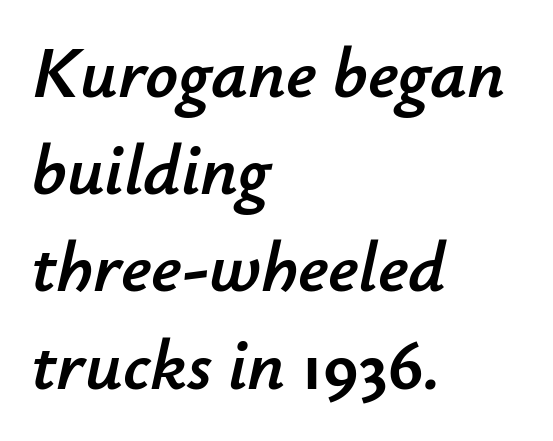
Q: Is the text italic (slanted)? A: Yes, it leans right by about 12 degrees.
Q: Is the text underlined? A: No.
Q: How is the paragraph aligned? A: Left-aligned.
Q: Is the spacing between letters normal or unusually wide? A: Normal.
Q: Is the spacing between lines tight, normal or loose? A: Normal.
Q: Width (condensed, normal, or wide)? A: Normal.
Q: Stroke contrast? A: Low.
Q: x-height? A: Small.
Q: Monospaced? A: No.
